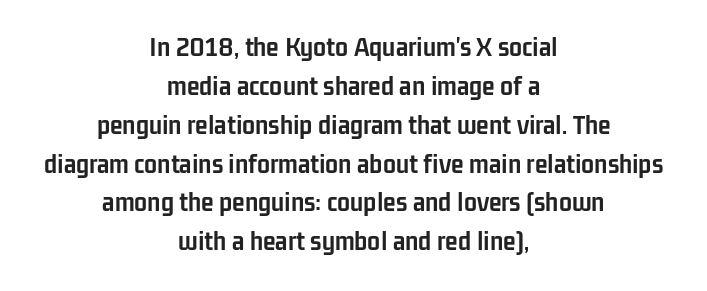
The image shows 29 px semibold, condensed sans-serif type, upright; set centered, normal line spacing (1.34x), normal letter spacing, not underlined; low stroke contrast and a medium x-height.
